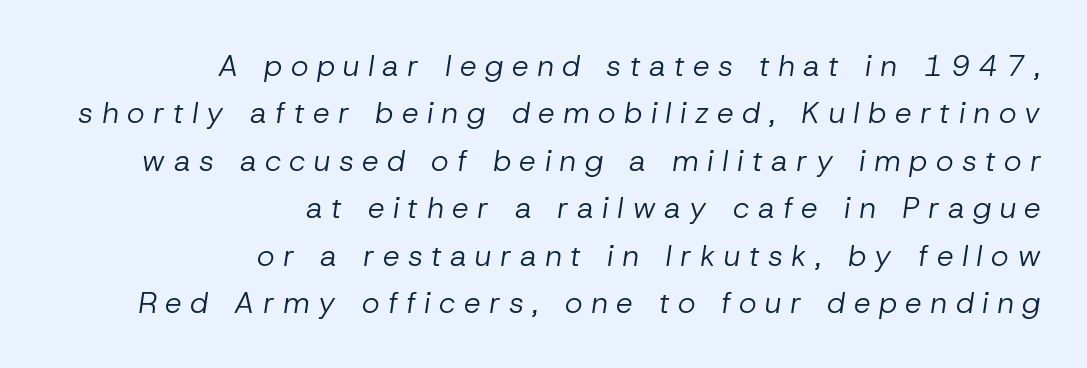
{"italic": "yes", "lean": "right", "slant_degrees": 8, "bold": "no", "weight": "regular", "width": "normal", "stroke_contrast": "low", "x_height": "medium", "monospaced": "no", "underline": "no", "align": "right", "line_spacing": "normal", "line_spacing_ratio": 1.58, "letter_spacing": "wide", "letter_spacing_em": 0.28, "glyph_px": 30}
